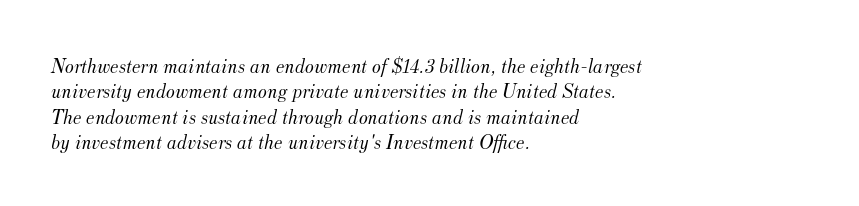
Does extra space separate the letters? No, they use regular spacing. The axis of the letterforms is tilted away from vertical. Nobody drew a line under any word here. Visually the block forms a straight wall on the left and a jagged coastline on the right.
